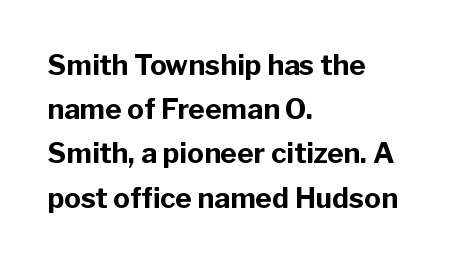
{"serif": "no", "italic": "no", "bold": "yes", "weight": "bold", "width": "normal", "stroke_contrast": "low", "x_height": "medium", "monospaced": "no", "underline": "no", "align": "left", "line_spacing": "normal", "line_spacing_ratio": 1.58, "letter_spacing": "normal", "letter_spacing_em": 0.0, "glyph_px": 28}
